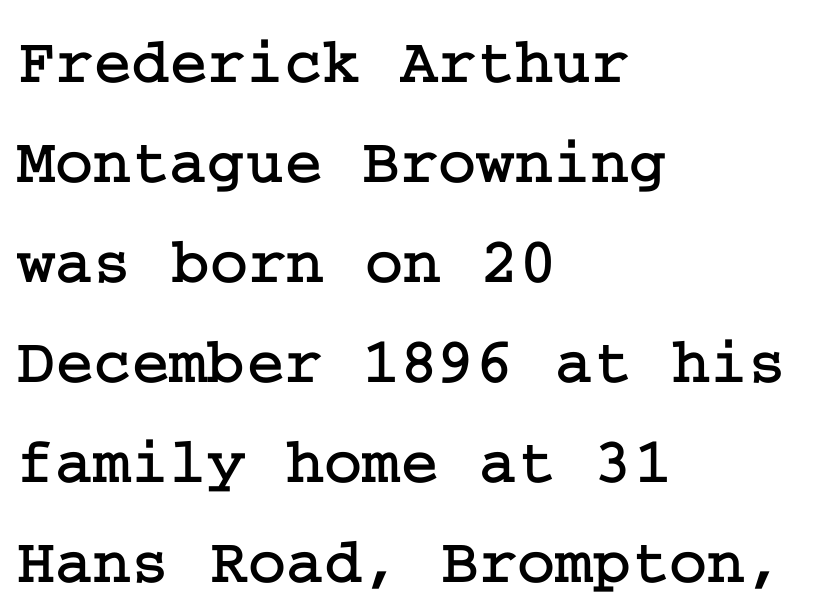
The image shows 65 px serif type, upright; set left-aligned, normal line spacing (1.54x), normal letter spacing, not underlined; low stroke contrast and a medium x-height.
